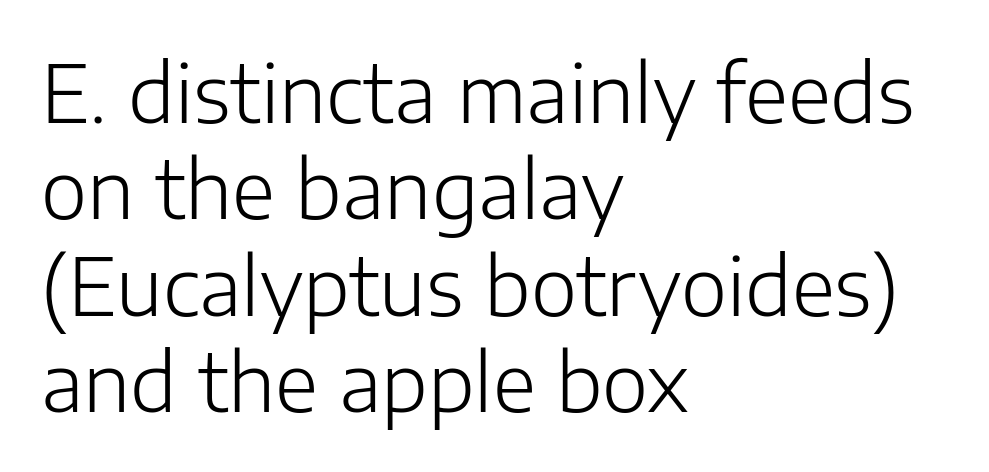
{"serif": "no", "italic": "no", "bold": "no", "weight": "light", "width": "normal", "stroke_contrast": "low", "x_height": "medium", "monospaced": "no", "underline": "no", "align": "left", "line_spacing_ratio": 1.22, "letter_spacing": "normal", "letter_spacing_em": 0.0, "glyph_px": 79}
